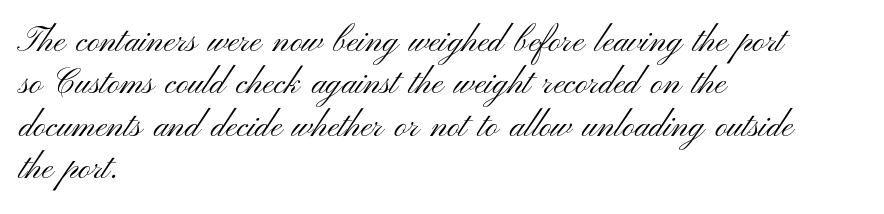
The image shows 34 px light, wide sans-serif type; set left-aligned, normal line spacing (1.25x), normal letter spacing, not underlined; medium stroke contrast and a small x-height.
